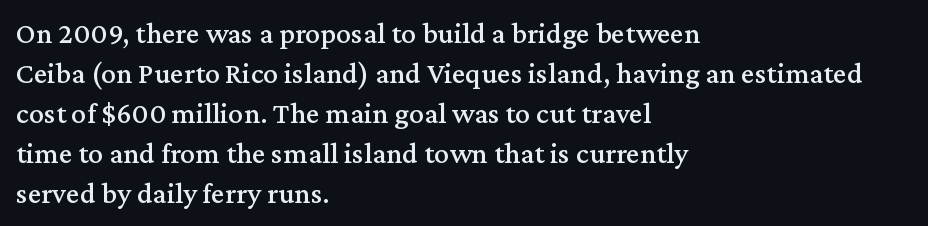
Q: Is the text italic (slanted)? A: No, it is upright.
Q: Is the typeface a serif or a sans-serif typeface? A: Serif.
Q: Is the text underlined? A: No.
Q: How is the paragraph aligned? A: Left-aligned.
Q: Is the spacing between letters normal or unusually wide? A: Normal.
Q: Is the spacing between lines tight, normal or loose? A: Normal.
Q: Width (condensed, normal, or wide)? A: Normal.
Q: Stroke contrast? A: Medium.
Q: x-height? A: Medium.
Q: Monospaced? A: No.
